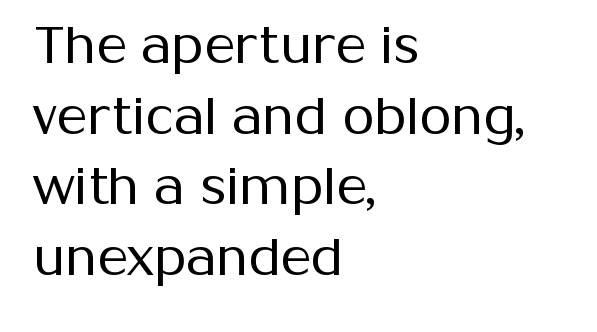
A roman cut, with each character standing at attention. The passage shown is typed in a proportional face where columns would drift. The passage shown is typeset with a sans-serif family. Compared with a typical body face, this is equally light or lighter still.
